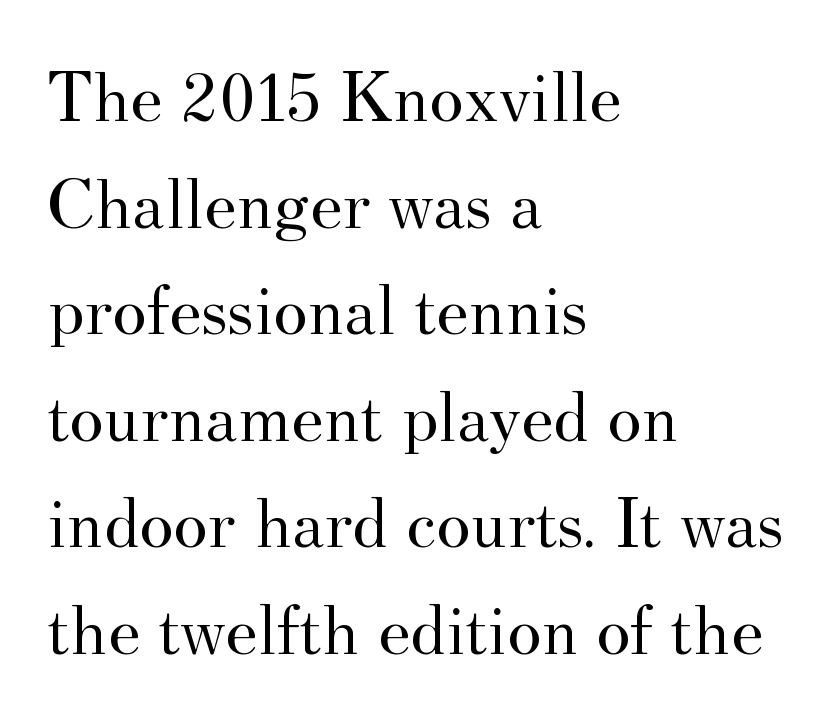
The image shows 73 px regular-weight serif type, upright; set left-aligned, normal line spacing (1.46x), normal letter spacing, not underlined; medium stroke contrast and a small x-height.
